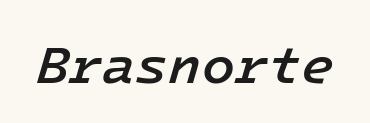
{"italic": "yes", "lean": "right", "slant_degrees": 16, "bold": "semi", "weight": "semibold", "width": "normal", "stroke_contrast": "low", "x_height": "medium", "underline": "no", "letter_spacing": "normal", "letter_spacing_em": 0.0, "glyph_px": 54}
